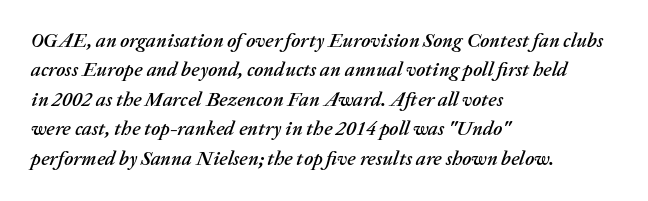
{"italic": "yes", "lean": "right", "slant_degrees": 20, "underline": "no", "align": "left", "line_spacing": "normal", "line_spacing_ratio": 1.47, "letter_spacing": "normal", "letter_spacing_em": 0.0, "glyph_px": 20}
